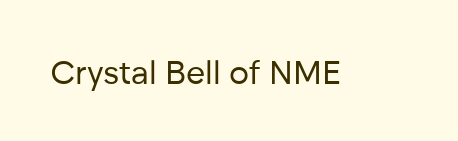
Q: Is the text bold? A: No.
Q: Is the text italic (slanted)? A: No, it is upright.
Q: Is the typeface a serif or a sans-serif typeface? A: Sans-serif.
Q: Is the text underlined? A: No.
Q: Is the spacing between letters normal or unusually wide? A: Normal.
Q: Width (condensed, normal, or wide)? A: Normal.
Q: Stroke contrast? A: Low.
Q: x-height? A: Medium.
Q: Monospaced? A: No.
